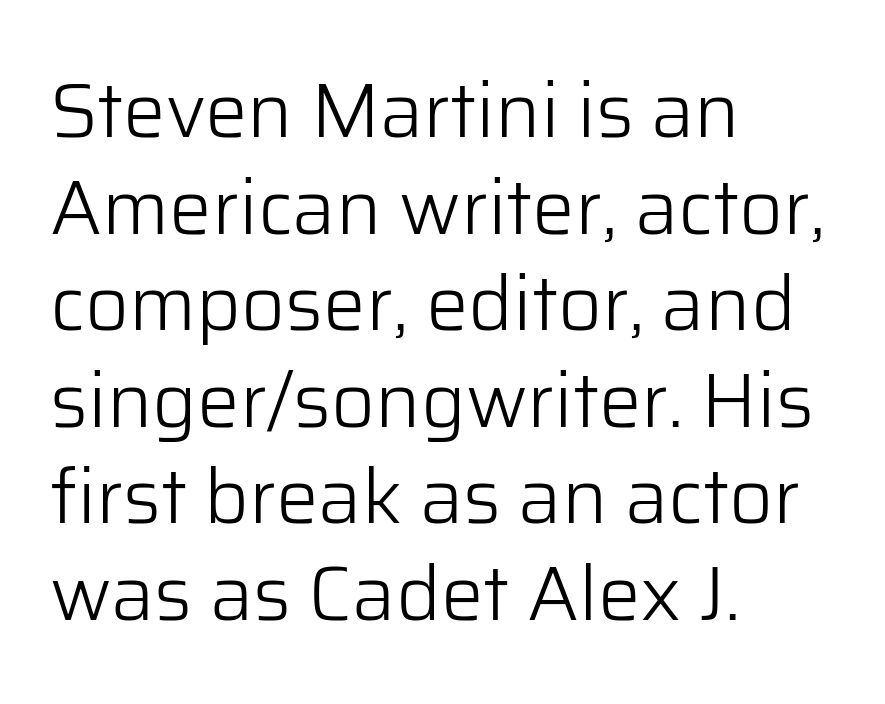
The image shows 76 px light sans-serif type, upright; set left-aligned, normal line spacing (1.27x), normal letter spacing, not underlined; low stroke contrast and a medium x-height.
